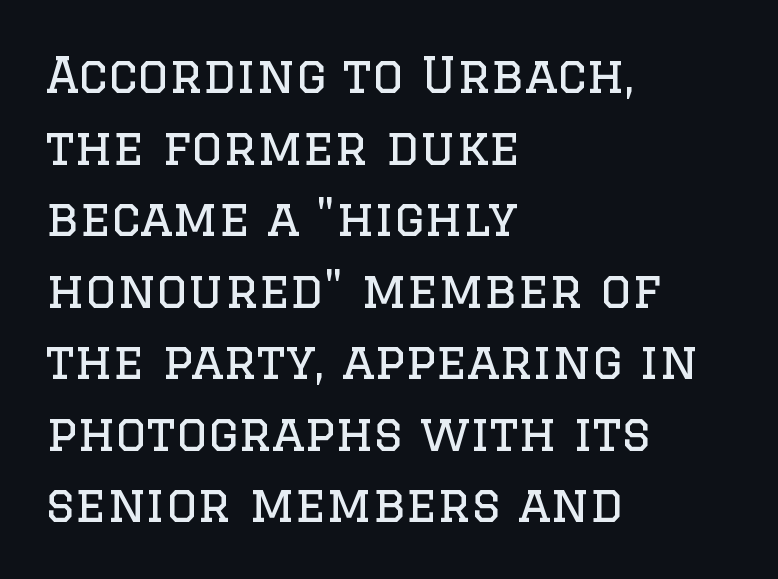
This sample has the flowing, uneven cadence of proportional lettering. Every stem runs plumb, perpendicular to the baseline. Stems here are at most as thick as an everyday book face. Letter spacing: default. The string is rendered with underlining switched off. Casual observation: everything's shoved over to the left.
